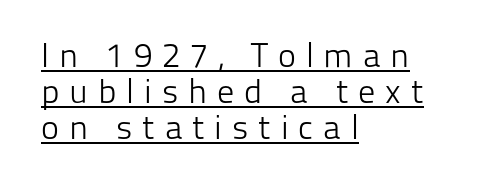
The image shows 34 px light sans-serif type, upright; set left-aligned, tight line spacing (1.06x), unusually wide letter spacing (+0.29 em), underlined; low stroke contrast and a medium x-height.
